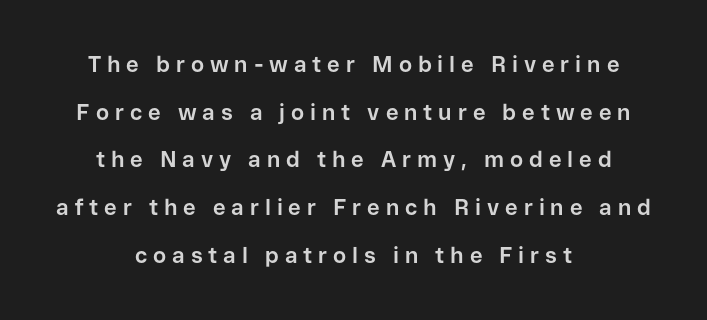
Look at the stroke-to-counter ratio: heavy, a bold. Posture: vertical. Students, note that the glyphs here are deliberately spaced far apart. The passage is arranged like a title page — every line centered. Rule under the text: the space is simply empty. Whoever set this chose breathing room over compactness in the vertical rhythm.
